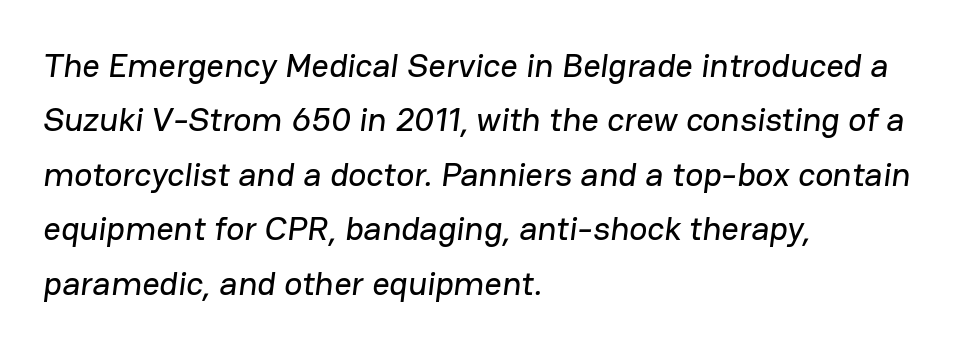
Q: Is the typeface a serif or a sans-serif typeface? A: Sans-serif.
Q: Is the text underlined? A: No.
Q: How is the paragraph aligned? A: Left-aligned.
Q: Is the spacing between letters normal or unusually wide? A: Normal.
Q: Is the spacing between lines tight, normal or loose? A: Normal.
Q: Width (condensed, normal, or wide)? A: Normal.
Q: Stroke contrast? A: Low.
Q: x-height? A: Medium.
Q: Monospaced? A: No.
